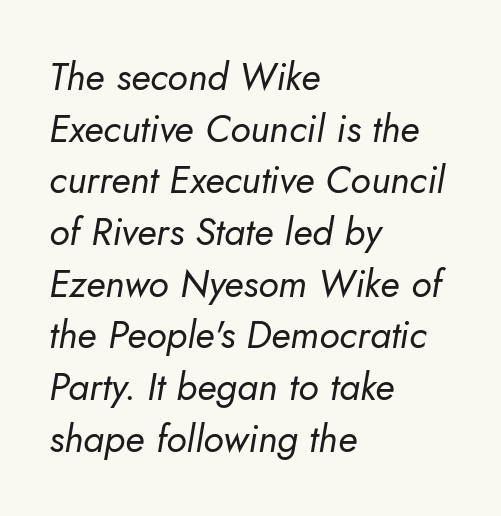
Q: Is the text bold? A: No.
Q: Is the text italic (slanted)? A: Yes, it leans right by about 10 degrees.
Q: Is the text underlined? A: No.
Q: How is the paragraph aligned? A: Left-aligned.
Q: Is the spacing between letters normal or unusually wide? A: Normal.
Q: Is the spacing between lines tight, normal or loose? A: Normal.
Q: Width (condensed, normal, or wide)? A: Normal.
Q: Stroke contrast? A: Low.
Q: x-height? A: Small.
Q: Monospaced? A: No.
